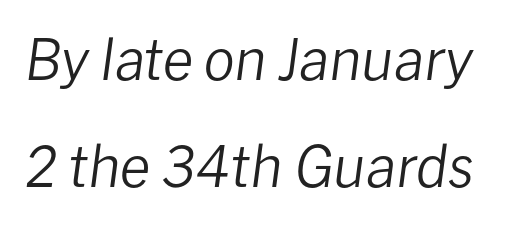
{"italic": "yes", "lean": "right", "slant_degrees": 8, "bold": "no", "weight": "regular", "width": "normal", "stroke_contrast": "low", "x_height": "medium", "monospaced": "no", "underline": "no", "line_spacing": "loose", "line_spacing_ratio": 1.91, "letter_spacing": "normal", "letter_spacing_em": 0.0, "glyph_px": 56}
